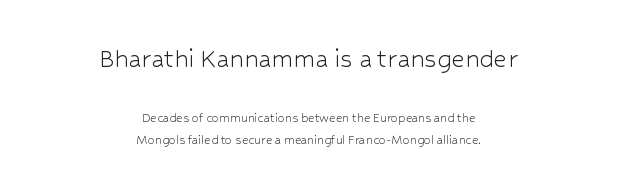
Looks like regular typesetting: each glyph gets only the width it needs. The font sits on the lighter half of the weight spectrum, regular included. No italicization has been applied; the sample stays upright. How would I describe the line gaps? Plain and ordinary. The lines in this sample share a center point and differ in where they start and stop.
